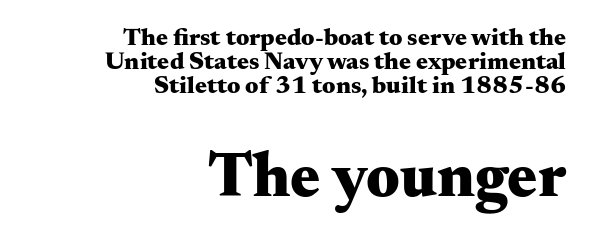
The image shows 63 px heavy, wide serif type, upright; set right-aligned, tight line spacing (0.97x), normal letter spacing, not underlined; the second (bottom) block is 2.52x larger; medium stroke contrast and a small x-height.
